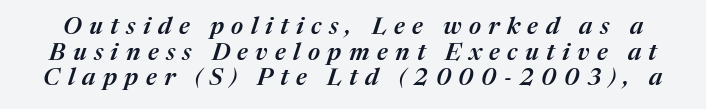
The image shows 24 px text type, italic (leaning right); set tight line spacing (1.07x), unusually wide letter spacing (+0.31 em), not underlined.
